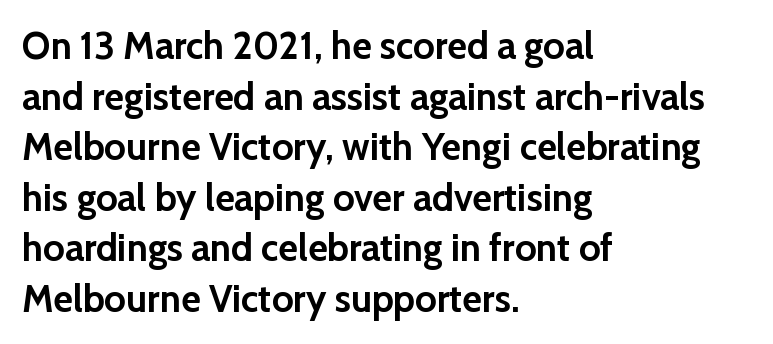
The characters display no serif detailing; their extremities are plain. Think of a printed novel: that variable character pitch is what you see here. I'd describe the lettering as bold — thick and assertive. Reading down the block, your eye returns to a fixed left position each line. The block of text has a typical density, with ordinary space between rows. Do the letters lean? They stand straight.
